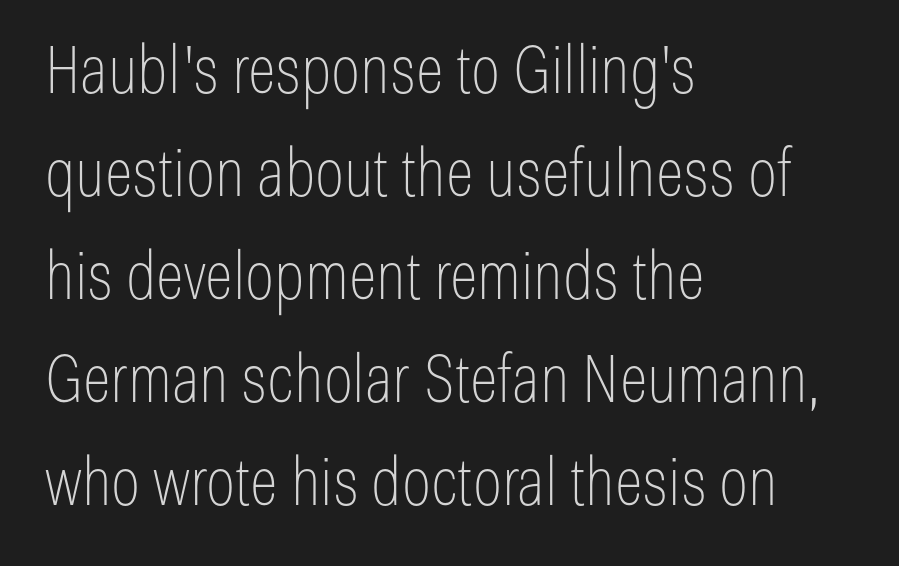
Type without underlining. Tall strokes in this sample are plumb rather than angled. Looks like regular typesetting: each glyph gets only the width it needs. Typeset ragged right — the left edge is the straight one. Characters follow at the spacing the type designer built in. Letterform terminals end flat and unadorned throughout the passage.
